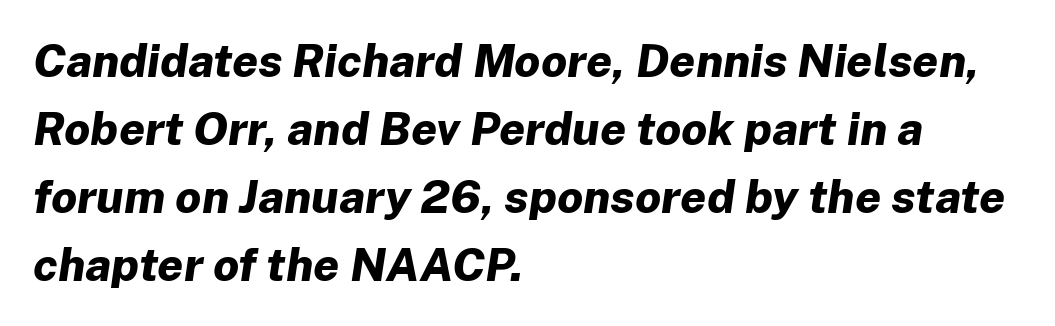
{"italic": "yes", "lean": "right", "slant_degrees": 8, "bold": "yes", "weight": "bold", "width": "normal", "stroke_contrast": "low", "x_height": "medium", "monospaced": "no", "underline": "no", "align": "left", "line_spacing": "normal", "line_spacing_ratio": 1.48, "letter_spacing": "normal", "letter_spacing_em": 0.0, "glyph_px": 46}
